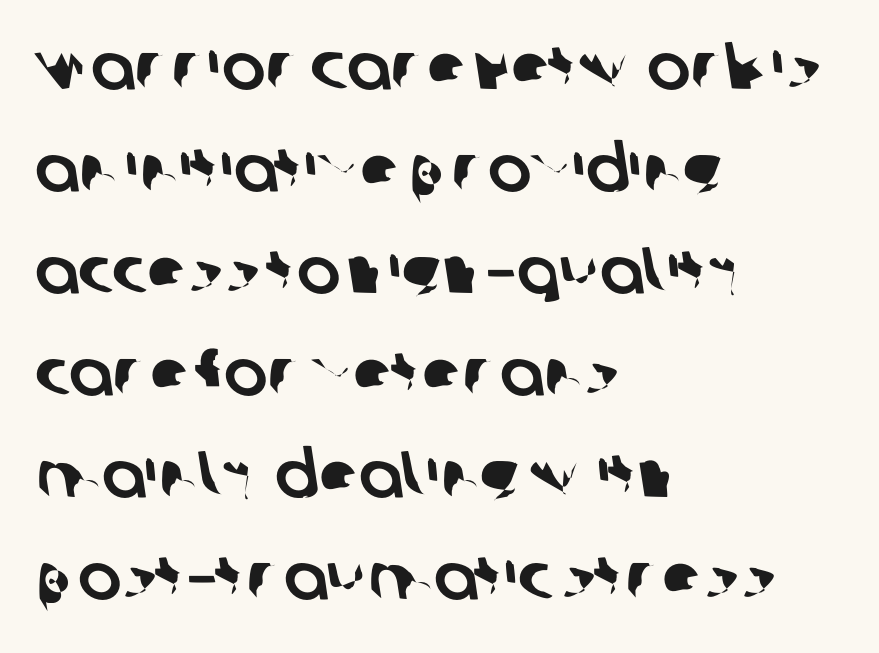
A clean baseline with only descenders dipping below it. How would I describe the line gaps? Plain and ordinary. Where is the straight margin? On the left. A typesetter would call this proportional, since set widths differ per character.
